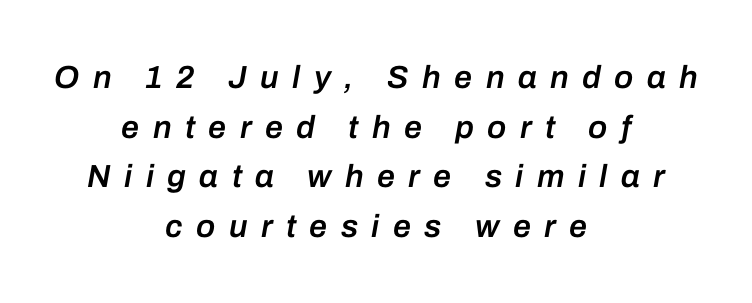
Q: Is the text bold? A: Semi-bold.
Q: Is the text italic (slanted)? A: Yes, it leans right by about 10 degrees.
Q: Is the text underlined? A: No.
Q: How is the paragraph aligned? A: Centered.
Q: Is the spacing between letters normal or unusually wide? A: Unusually wide.
Q: Is the spacing between lines tight, normal or loose? A: Normal.
Q: Width (condensed, normal, or wide)? A: Normal.
Q: Stroke contrast? A: Low.
Q: x-height? A: Medium.
Q: Monospaced? A: No.
